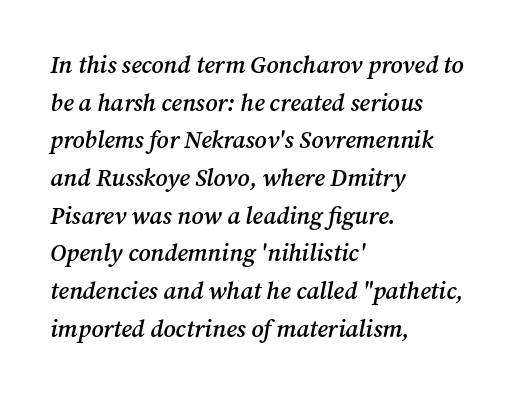
You can tell it's italic because the verticals aren't actually vertical. The tracking reads as untouched default to a designer's eye. Clear beneath every line of the passage. What's the leading like? Ordinary, nothing unusual. The paragraph has a hard left edge and a soft right edge.
